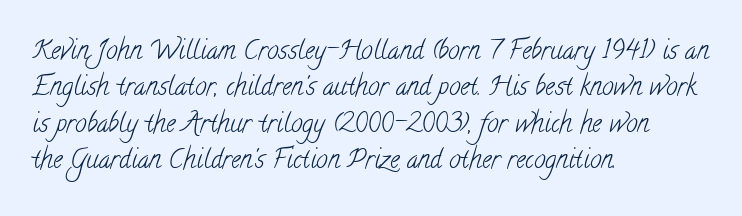
Q: Is the text bold? A: No.
Q: Is the text underlined? A: No.
Q: How is the paragraph aligned? A: Left-aligned.
Q: Is the spacing between letters normal or unusually wide? A: Normal.
Q: Is the spacing between lines tight, normal or loose? A: Normal.
